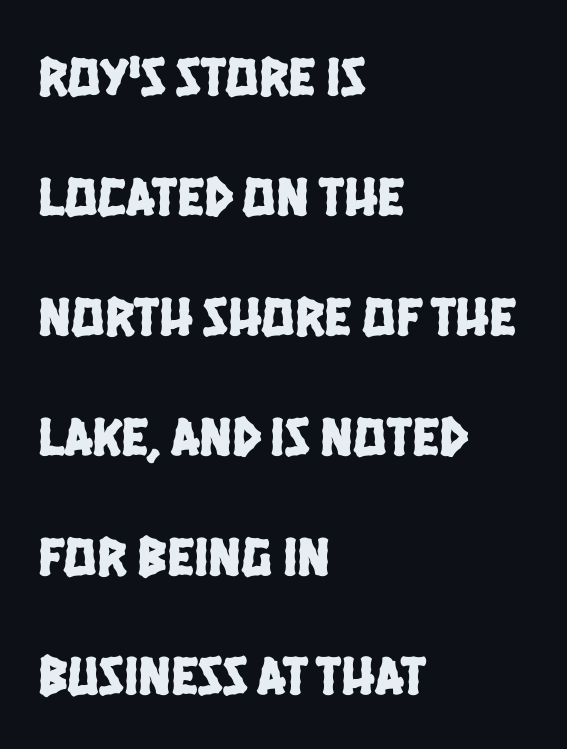
Q: Is the typeface a serif or a sans-serif typeface? A: Sans-serif.
Q: Is the text underlined? A: No.
Q: How is the paragraph aligned? A: Left-aligned.
Q: Is the spacing between letters normal or unusually wide? A: Normal.
Q: Is the spacing between lines tight, normal or loose? A: Loose.
Q: Width (condensed, normal, or wide)? A: Condensed.
Q: Stroke contrast? A: Low.
Q: x-height? A: Large.
Q: Monospaced? A: No.
